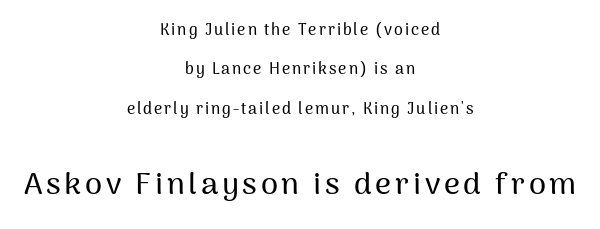
Q: Is the text italic (slanted)? A: No, it is upright.
Q: Is the typeface a serif or a sans-serif typeface? A: Sans-serif.
Q: Is the text underlined? A: No.
Q: How is the paragraph aligned? A: Centered.
Q: Is the spacing between lines tight, normal or loose? A: Loose.
Q: Which block of text is set in a larger size, the first (top) or the second (bottom)? A: The second (bottom) one.
Q: Width (condensed, normal, or wide)? A: Normal.
Q: Stroke contrast? A: Medium.
Q: x-height? A: Medium.
Q: Monospaced? A: No.
